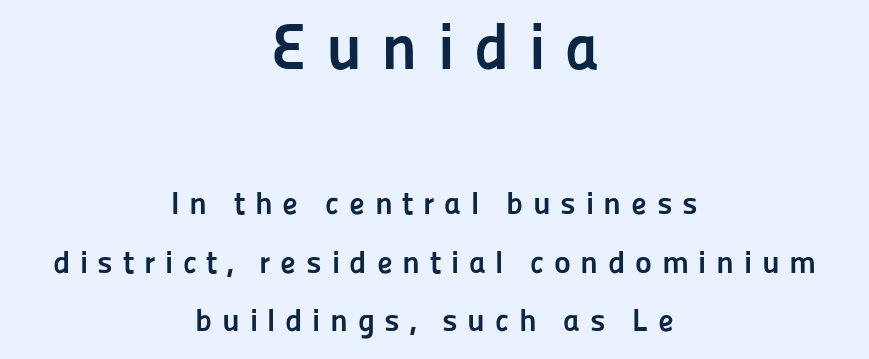
Q: Is the text bold? A: Yes.
Q: Is the text italic (slanted)? A: No, it is upright.
Q: Is the typeface a serif or a sans-serif typeface? A: Sans-serif.
Q: Is the text underlined? A: No.
Q: How is the paragraph aligned? A: Centered.
Q: Is the spacing between letters normal or unusually wide? A: Unusually wide.
Q: Which block of text is set in a larger size, the first (top) or the second (bottom)? A: The first (top) one.
Q: Width (condensed, normal, or wide)? A: Normal.
Q: Stroke contrast? A: Low.
Q: x-height? A: Medium.
Q: Monospaced? A: No.
